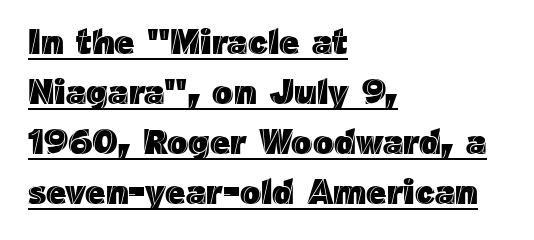
{"italic": "no", "width": "normal", "x_height": "medium", "monospaced": "no", "underline": "yes", "align": "left", "line_spacing": "normal", "line_spacing_ratio": 1.43, "letter_spacing": "normal", "letter_spacing_em": 0.0, "glyph_px": 35}
